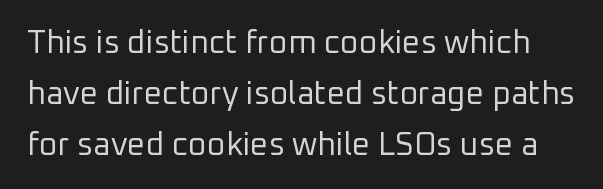
{"serif": "no", "italic": "no", "bold": "no", "weight": "regular", "width": "normal", "stroke_contrast": "low", "x_height": "medium", "monospaced": "no", "underline": "no", "line_spacing": "normal", "line_spacing_ratio": 1.59, "letter_spacing": "normal", "letter_spacing_em": 0.0, "glyph_px": 32}
